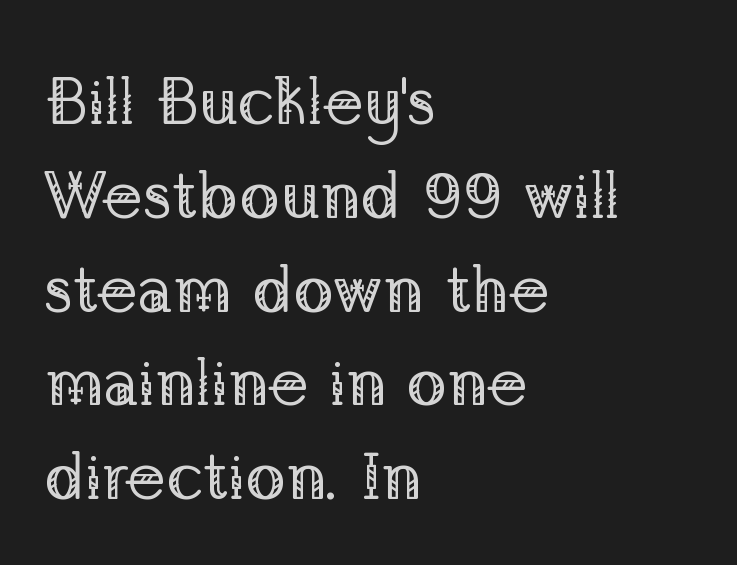
The image shows 67 px regular-weight serif type, upright; set left-aligned, normal line spacing (1.4x), normal letter spacing, not underlined; low stroke contrast and a medium x-height.
